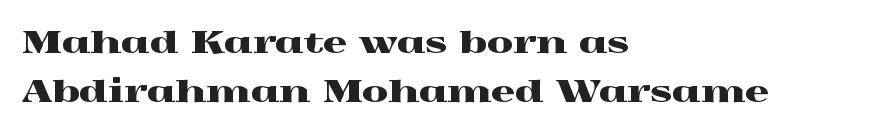
The image shows 30 px wide serif type, upright; set left-aligned, normal line spacing (1.65x), normal letter spacing, not underlined; a medium x-height.
